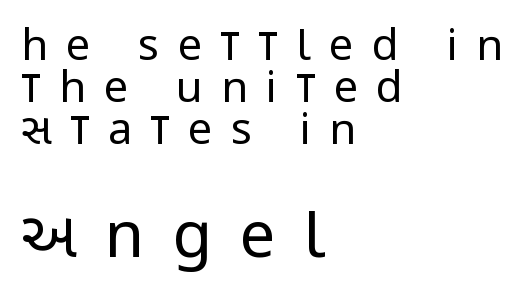
Is there much room between lines? No — they nearly touch. A typesetter would mark this as roman, not italic. Look at the bottom of the vertical strokes: they stop flat, with no serifs. Just letters on the line, the space beneath them empty. Character widths vary here, with narrow letters taking less room than wide ones. Inter-character spacing is expanded well beyond the font's built-in metrics.
